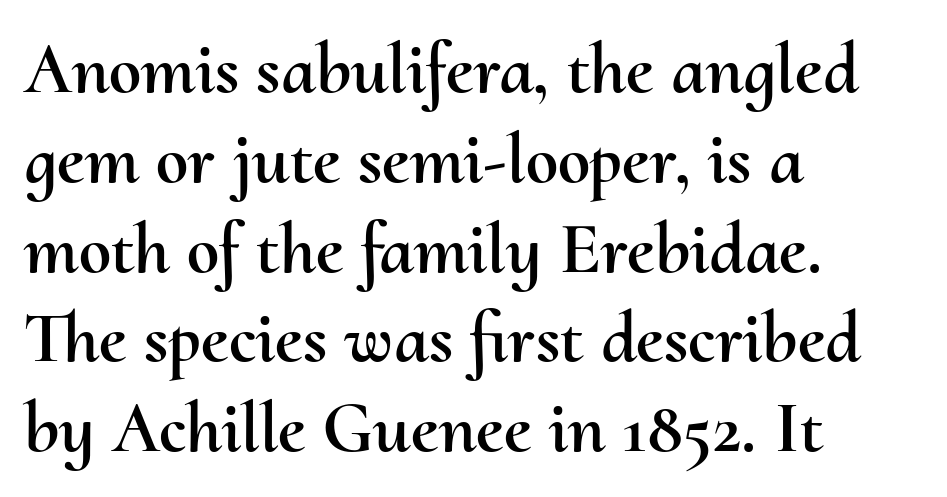
The baseline area is clear. Glyph-to-glyph distance matches everyday printed text. In CSS terms this would be text-align: left. Do the characters align in a grid? No, the font is proportional. You can tell it's not italic because the verticals are truly vertical.
